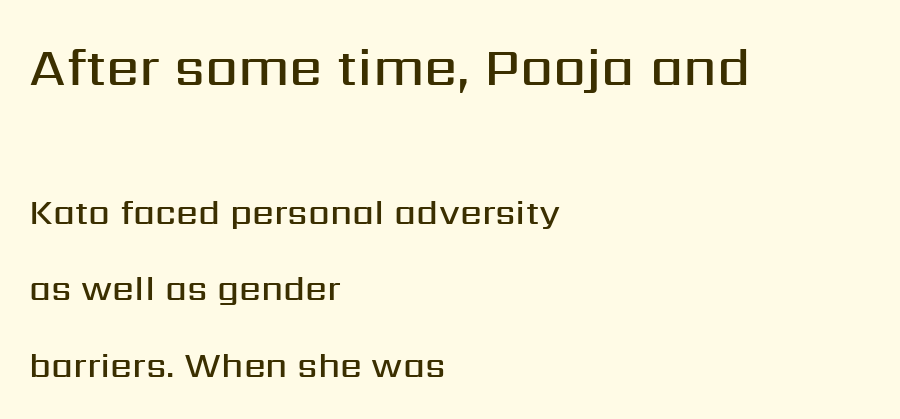
{"serif": "no", "italic": "no", "bold": "semi", "weight": "semibold", "width": "normal", "stroke_contrast": "medium", "x_height": "medium", "monospaced": "no", "underline": "no", "align": "left", "line_spacing": "loose", "line_spacing_ratio": 2.18, "letter_spacing": "normal", "letter_spacing_em": 0.0, "larger_block": "first", "size_ratio": 1.51, "glyph_px": 53}
